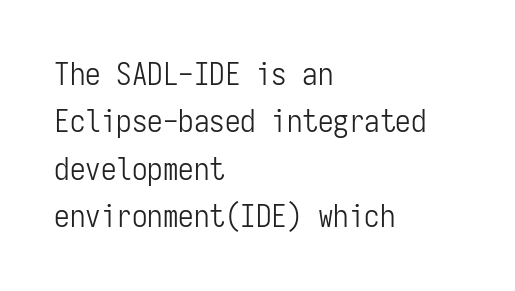
{"serif": "no", "italic": "no", "bold": "no", "weight": "light", "width": "condensed", "stroke_contrast": "low", "x_height": "medium", "monospaced": "yes", "underline": "no", "align": "left", "line_spacing": "normal", "line_spacing_ratio": 1.53, "letter_spacing": "normal", "letter_spacing_em": 0.0, "glyph_px": 31}
